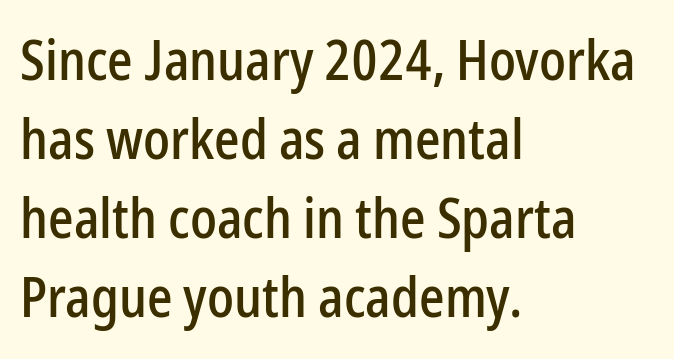
Notice how the passage keeps a crisp vertical edge on the left only. Look at the bottom of the vertical strokes: they stop flat, with no serifs. The lettering holds an erect, upright posture throughout. The letterforms sit shoulder to shoulder at normal distance. A typesetter would call this proportional, since set widths differ per character.
